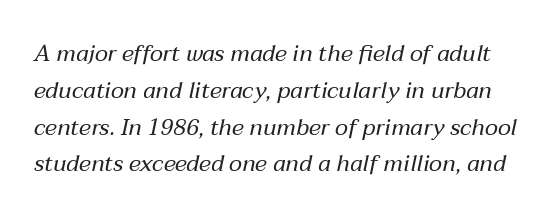
Q: Is the text bold? A: No.
Q: Is the text italic (slanted)? A: Yes, it leans right by about 12 degrees.
Q: Is the text underlined? A: No.
Q: Is the spacing between letters normal or unusually wide? A: Normal.
Q: Is the spacing between lines tight, normal or loose? A: Normal.
